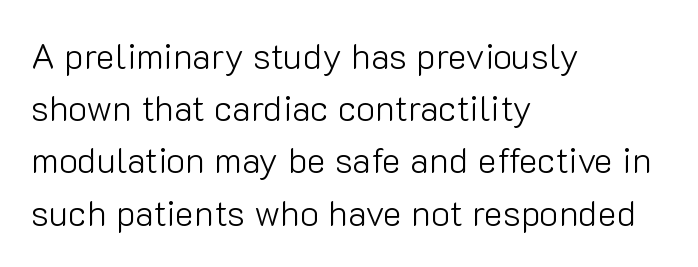
Q: Is the text bold? A: No.
Q: Is the text italic (slanted)? A: No, it is upright.
Q: Is the typeface a serif or a sans-serif typeface? A: Sans-serif.
Q: Is the text underlined? A: No.
Q: How is the paragraph aligned? A: Left-aligned.
Q: Is the spacing between letters normal or unusually wide? A: Normal.
Q: Is the spacing between lines tight, normal or loose? A: Normal.
Q: Width (condensed, normal, or wide)? A: Normal.
Q: Stroke contrast? A: Low.
Q: x-height? A: Medium.
Q: Monospaced? A: No.
